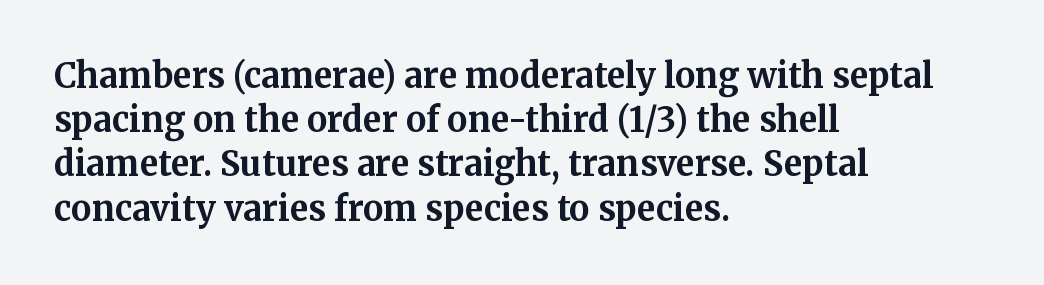
The space directly below the letters is spotless. The face used here has the dense, thick strokes of a bold. The typeface chosen for these lines features serifs. The rendering uses natural spacing where letterforms have individual widths. A normal amount of white space separates one row of letters from the next.
